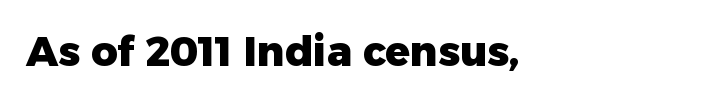
Q: Is the text bold? A: Yes.
Q: Is the text italic (slanted)? A: No, it is upright.
Q: Is the typeface a serif or a sans-serif typeface? A: Sans-serif.
Q: Is the text underlined? A: No.
Q: How is the paragraph aligned? A: Left-aligned.
Q: Is the spacing between letters normal or unusually wide? A: Normal.
Q: Width (condensed, normal, or wide)? A: Normal.
Q: Stroke contrast? A: Low.
Q: x-height? A: Medium.
Q: Monospaced? A: No.
